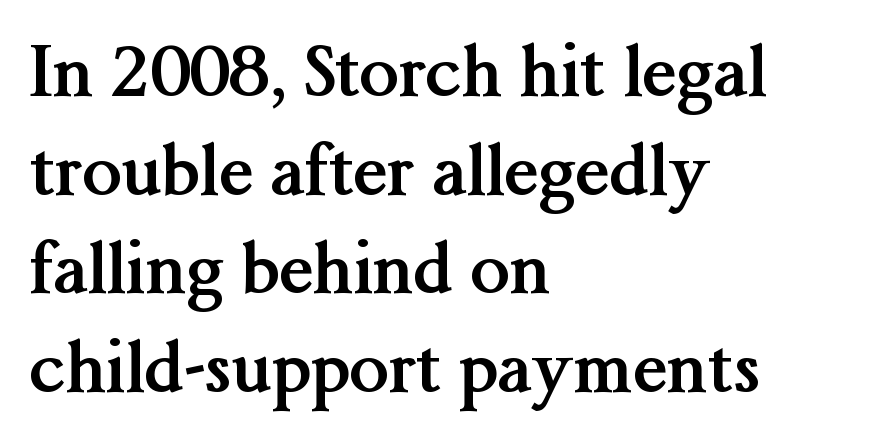
{"serif": "yes", "italic": "no", "bold": "yes", "weight": "semibold", "width": "normal", "stroke_contrast": "medium", "x_height": "medium", "monospaced": "no", "underline": "no", "align": "left", "line_spacing": "normal", "line_spacing_ratio": 1.41, "letter_spacing": "normal", "letter_spacing_em": 0.0, "glyph_px": 70}
